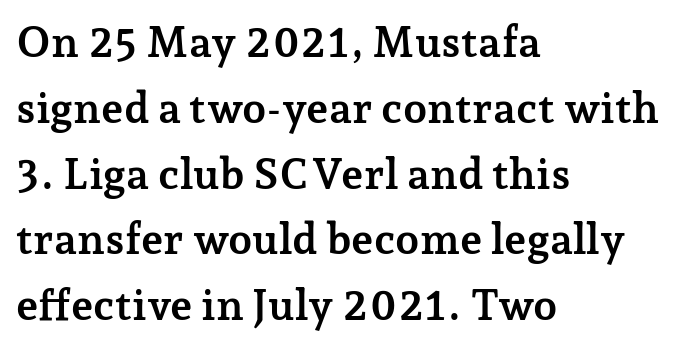
Q: Is the text bold? A: Yes.
Q: Is the text italic (slanted)? A: No, it is upright.
Q: Is the typeface a serif or a sans-serif typeface? A: Serif.
Q: Is the text underlined? A: No.
Q: How is the paragraph aligned? A: Left-aligned.
Q: Is the spacing between letters normal or unusually wide? A: Normal.
Q: Is the spacing between lines tight, normal or loose? A: Normal.
Q: Width (condensed, normal, or wide)? A: Normal.
Q: Stroke contrast? A: Low.
Q: x-height? A: Medium.
Q: Monospaced? A: No.
